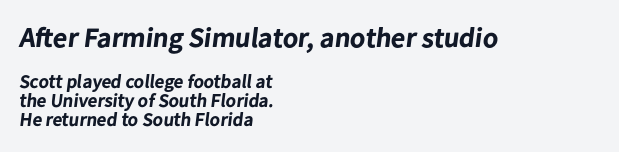
The image shows 28 px bold sans-serif type; set left-aligned, tight line spacing (1.0x), normal letter spacing, not underlined; the first (top) block is 1.47x larger; low stroke contrast and a medium x-height.
